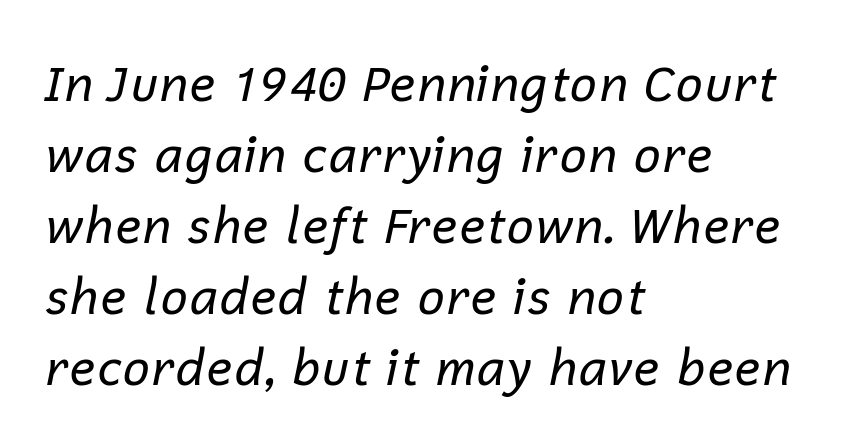
{"italic": "yes", "lean": "right", "slant_degrees": 12, "bold": "no", "weight": "regular", "width": "normal", "stroke_contrast": "low", "x_height": "medium", "monospaced": "no", "underline": "no", "align": "left", "line_spacing": "normal", "line_spacing_ratio": 1.45, "letter_spacing": "normal", "letter_spacing_em": 0.0, "glyph_px": 49}
